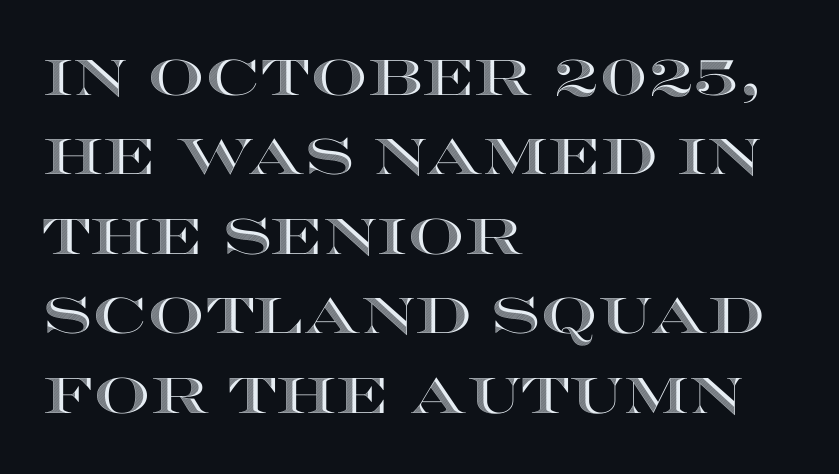
The image shows 50 px wide type, upright; set left-aligned, normal line spacing (1.59x), normal letter spacing, not underlined; a large x-height.
